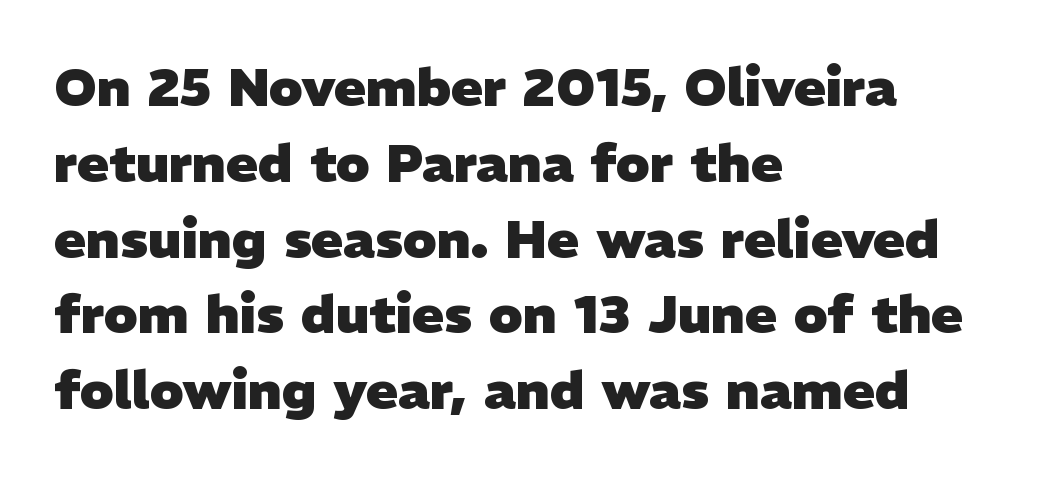
The passage shown is not underscored anywhere. The passage shown stacks its lines at a standard gap. Font category for this specimen: sans-serif. Here the designer chose a conventional face with non-uniform glyph widths. Teacher's note: observe the even left margin — that is flush-left alignment. These lines keep a tight, regular rhythm from letter to letter.
